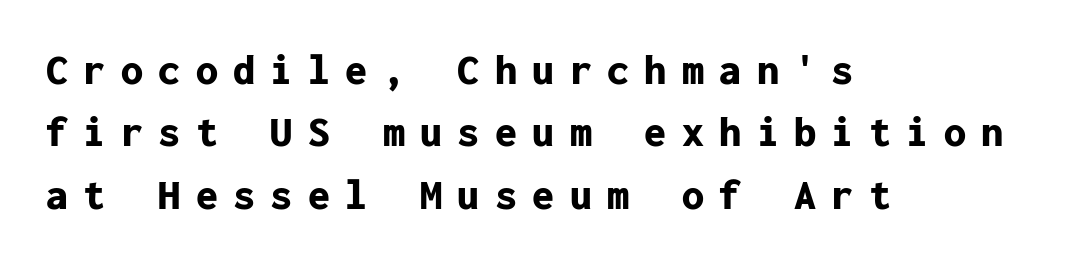
The string is rendered with underlining switched off. Is the block centered? No — it sits flush against the left margin. Is the letter spacing exaggerated? Yes — the characters are pushed far apart. Here the designer chose a console-style face with uniform glyph widths.
